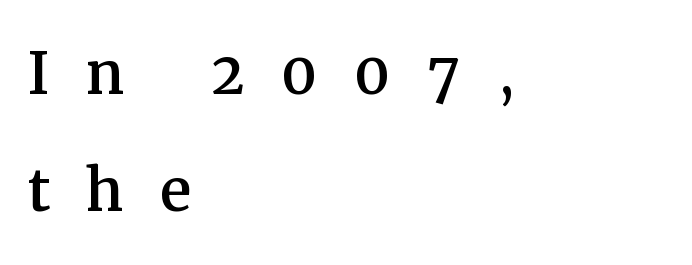
Reading down the column, the eye jumps a familiar distance to each next line. The rendering inserts visible extra space after every character. Spacing verdict: proportional, widths tailored to each character. This is the regular roman posture of the typeface. The strip under each line holds only bare page.
